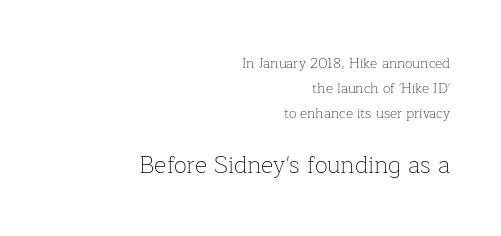
The rag falls on the left side of this text block. Italic: no, the glyphs are upright roman. The typesetting does not lean heavy: it is not bold. Nobody touched the tracking dial on this one. Descender tails drop into unmarked territory. The following chunk of copy outweighs the initial chunk in type size.
